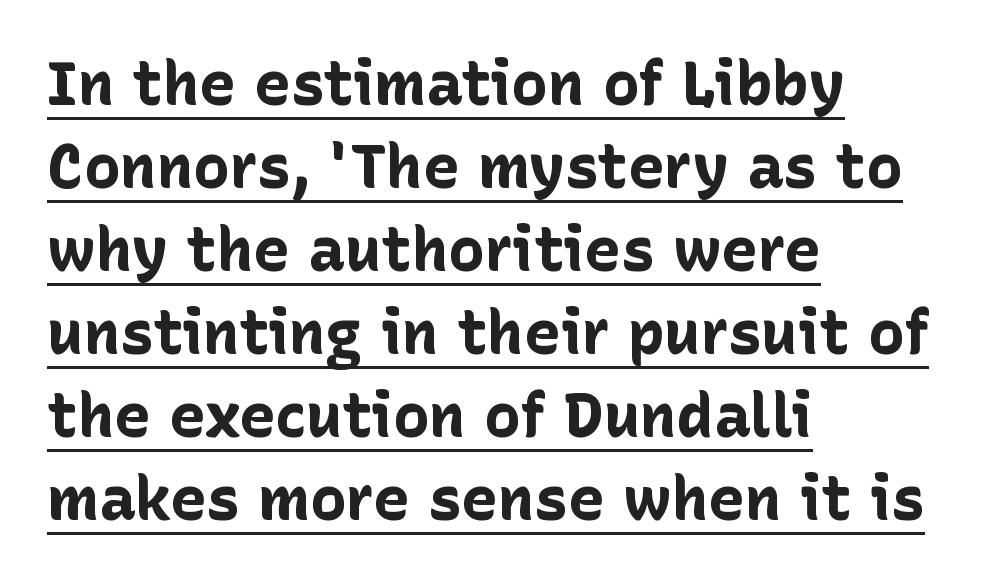
The image shows 61 px bold sans-serif type, upright; set left-aligned, normal line spacing (1.36x), normal letter spacing, underlined; low stroke contrast and a medium x-height.
